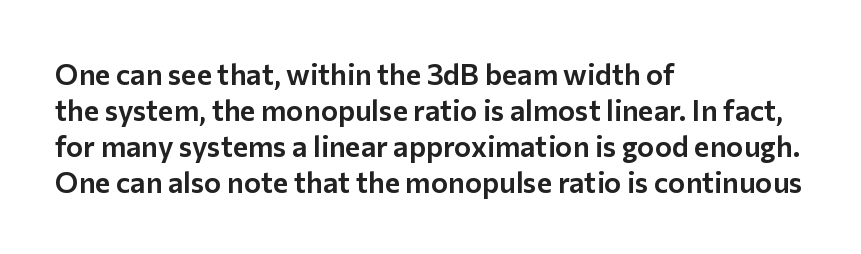
{"serif": "no", "italic": "no", "width": "normal", "stroke_contrast": "low", "x_height": "medium", "monospaced": "no", "underline": "no", "align": "left", "line_spacing_ratio": 1.24, "letter_spacing": "normal", "letter_spacing_em": 0.0, "glyph_px": 29}
